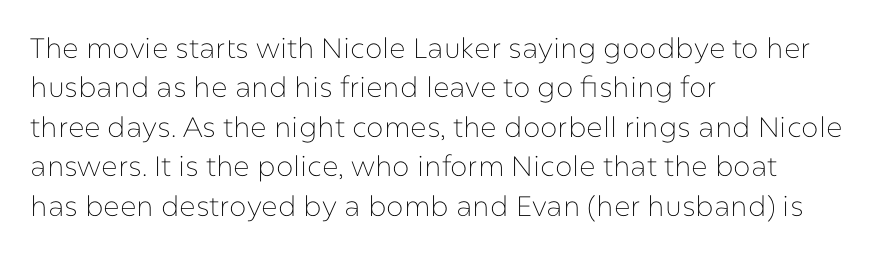
The image shows 28 px thin sans-serif type, upright; set left-aligned, normal line spacing (1.41x), normal letter spacing, not underlined; low stroke contrast and a medium x-height.
